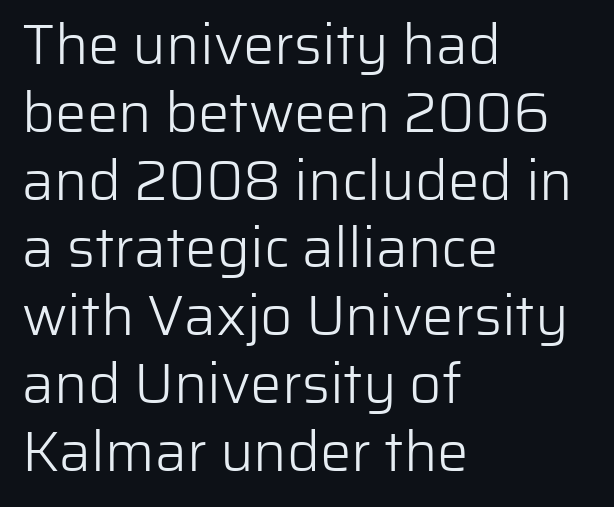
Q: Is the text bold? A: No.
Q: Is the text italic (slanted)? A: No, it is upright.
Q: Is the typeface a serif or a sans-serif typeface? A: Sans-serif.
Q: Is the text underlined? A: No.
Q: How is the paragraph aligned? A: Left-aligned.
Q: Is the spacing between letters normal or unusually wide? A: Normal.
Q: Width (condensed, normal, or wide)? A: Normal.
Q: Stroke contrast? A: Low.
Q: x-height? A: Medium.
Q: Monospaced? A: No.
